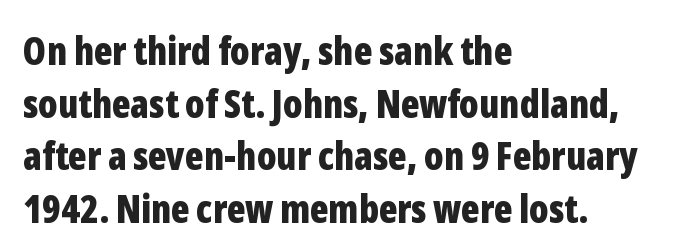
The image shows 39 px bold, condensed sans-serif type, upright; set left-aligned, normal line spacing (1.35x), normal letter spacing, not underlined; low stroke contrast and a medium x-height.
